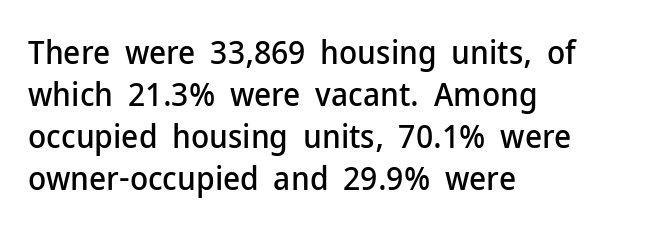
The image shows 33 px sans-serif type, upright; set left-aligned, normal line spacing (1.27x), normal letter spacing, not underlined; low stroke contrast and a medium x-height.
